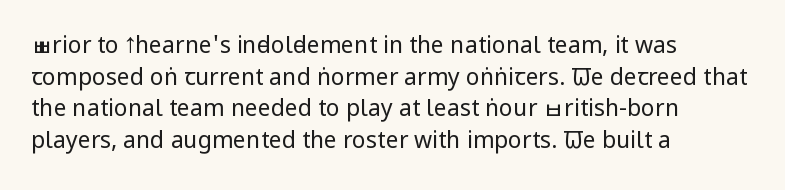
The image shows 23 px text type, upright; set left-aligned, normal line spacing (1.38x), normal letter spacing, not underlined.
